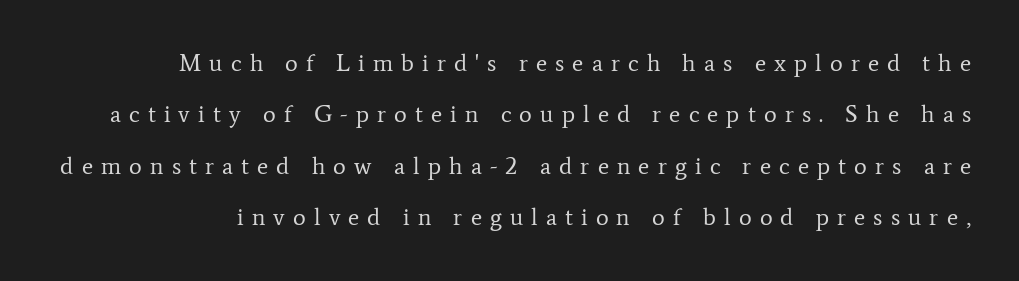
Q: Is the text bold? A: No.
Q: Is the text italic (slanted)? A: No, it is upright.
Q: Is the text underlined? A: No.
Q: Is the spacing between letters normal or unusually wide? A: Unusually wide.
Q: Is the spacing between lines tight, normal or loose? A: Loose.
